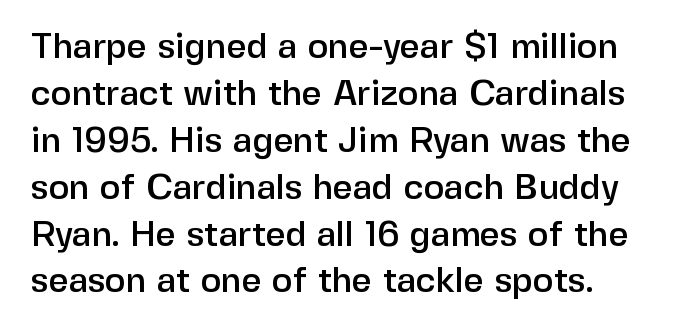
{"serif": "no", "italic": "no", "width": "normal", "stroke_contrast": "low", "x_height": "medium", "monospaced": "no", "underline": "no", "align": "left", "line_spacing": "normal", "line_spacing_ratio": 1.34, "letter_spacing": "normal", "letter_spacing_em": 0.0, "glyph_px": 35}
